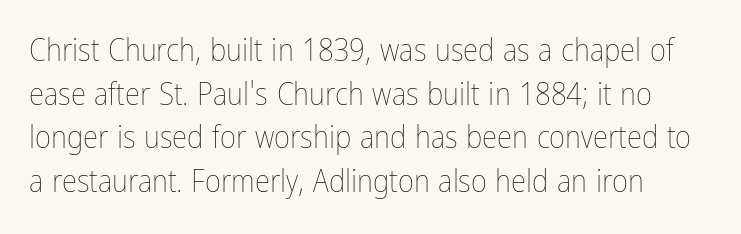
Q: Is the text bold? A: No.
Q: Is the text italic (slanted)? A: No, it is upright.
Q: Is the text underlined? A: No.
Q: How is the paragraph aligned? A: Left-aligned.
Q: Is the spacing between letters normal or unusually wide? A: Normal.
Q: Is the spacing between lines tight, normal or loose? A: Normal.
Q: Width (condensed, normal, or wide)? A: Condensed.
Q: Stroke contrast? A: Low.
Q: x-height? A: Medium.
Q: Monospaced? A: No.
